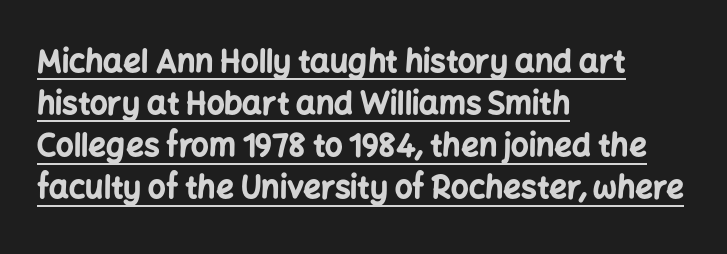
Q: Is the text bold? A: Yes.
Q: Is the text italic (slanted)? A: No, it is upright.
Q: Is the typeface a serif or a sans-serif typeface? A: Sans-serif.
Q: Is the text underlined? A: Yes.
Q: How is the paragraph aligned? A: Left-aligned.
Q: Is the spacing between letters normal or unusually wide? A: Normal.
Q: Is the spacing between lines tight, normal or loose? A: Normal.
Q: Width (condensed, normal, or wide)? A: Normal.
Q: Stroke contrast? A: Low.
Q: x-height? A: Medium.
Q: Monospaced? A: No.
